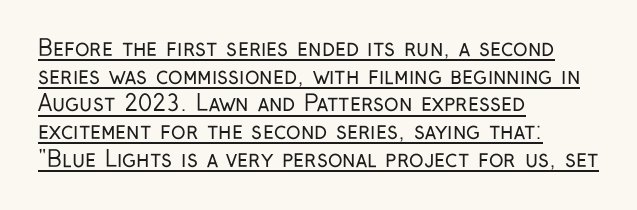
Notice how the passage keeps a crisp vertical edge on the left only. Rendered with straight, roman letterforms. Students, observe the line beneath the letters — that is underlining. In terms of leading, this rendering sits right in the middle. Stroke mass is kept to a normal reading level or below.
